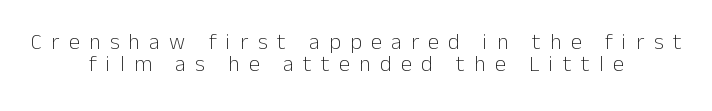
Q: Is the text bold? A: No.
Q: Is the text italic (slanted)? A: No, it is upright.
Q: Is the text underlined? A: No.
Q: How is the paragraph aligned? A: Centered.
Q: Is the spacing between letters normal or unusually wide? A: Unusually wide.
Q: Is the spacing between lines tight, normal or loose? A: Tight.
